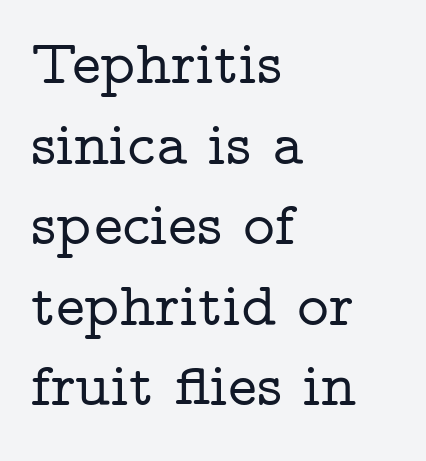
The lines sit at an ordinary, default distance from one another. Descenders are the only things crossing below the line. A typesetter would call this proportional, since set widths differ per character. In CSS terms this would be text-align: left. Check where the strokes stop: tiny serifs finish them off. A typesetter would mark this as roman, not italic.
